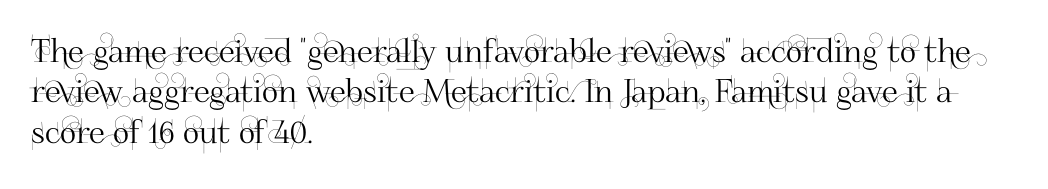
Q: Is the text italic (slanted)? A: No, it is upright.
Q: Is the typeface a serif or a sans-serif typeface? A: Sans-serif.
Q: Is the text underlined? A: No.
Q: How is the paragraph aligned? A: Left-aligned.
Q: Is the spacing between letters normal or unusually wide? A: Normal.
Q: Is the spacing between lines tight, normal or loose? A: Normal.
Q: Width (condensed, normal, or wide)? A: Normal.
Q: Stroke contrast? A: High.
Q: x-height? A: Small.
Q: Monospaced? A: No.
